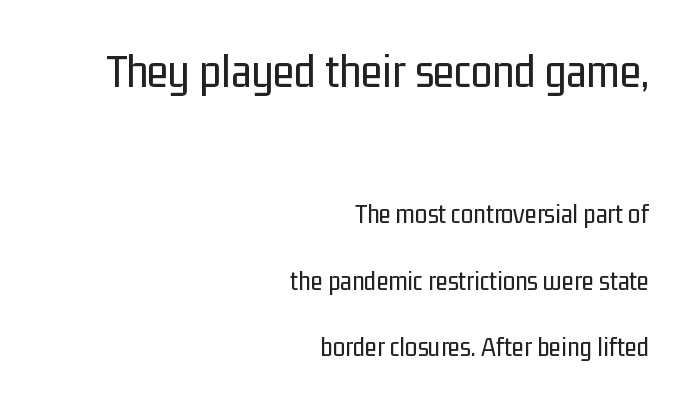
The image shows 49 px regular-weight, condensed sans-serif type, upright; set right-aligned, loose line spacing (2.37x), normal letter spacing, not underlined; the first (top) block is 1.75x larger; low stroke contrast and a medium x-height.
